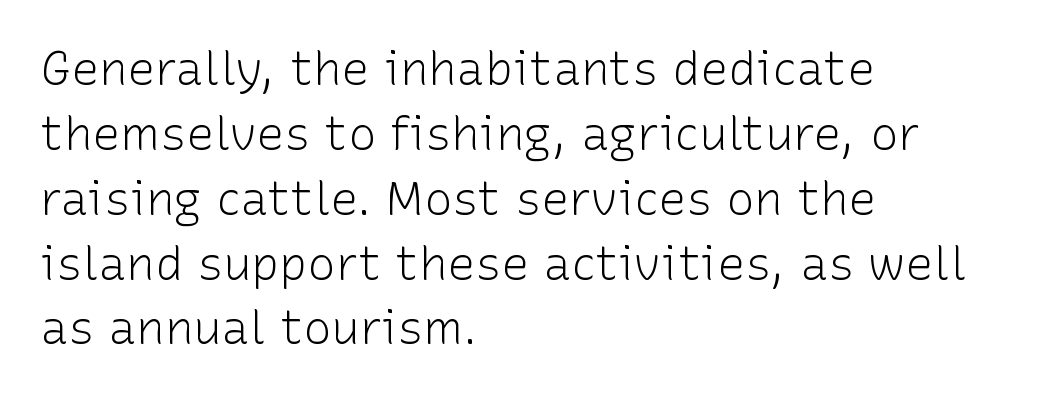
Q: Is the text bold? A: No.
Q: Is the text italic (slanted)? A: No, it is upright.
Q: Is the typeface a serif or a sans-serif typeface? A: Sans-serif.
Q: Is the text underlined? A: No.
Q: How is the paragraph aligned? A: Left-aligned.
Q: Is the spacing between letters normal or unusually wide? A: Normal.
Q: Is the spacing between lines tight, normal or loose? A: Normal.
Q: Width (condensed, normal, or wide)? A: Normal.
Q: Stroke contrast? A: Low.
Q: x-height? A: Medium.
Q: Monospaced? A: No.
